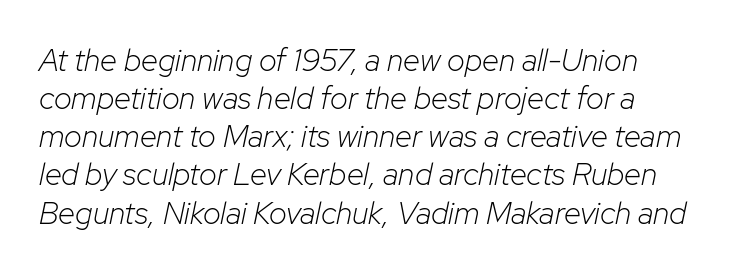
This is not heavy type; no bold has been used. The text carries the slant typical of an italic or oblique font. Do the characters align in a grid? No, the font is proportional. Characters follow at the spacing the type designer built in.
